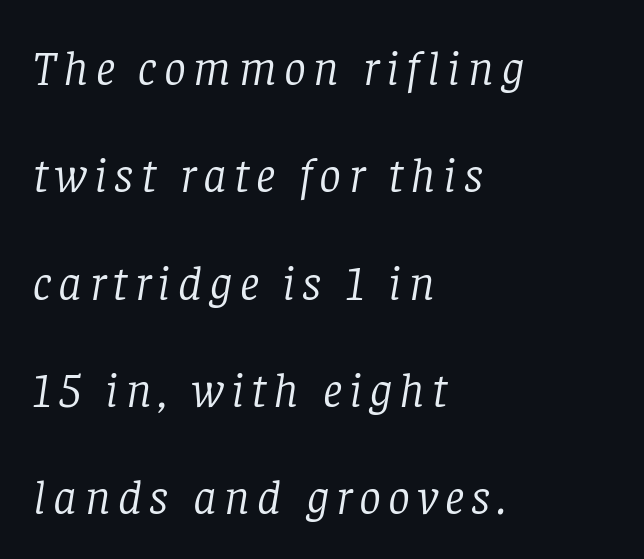
Q: Is the text bold? A: No.
Q: Is the text italic (slanted)? A: Yes, it leans right by about 8 degrees.
Q: Is the typeface a serif or a sans-serif typeface? A: Serif.
Q: Is the text underlined? A: No.
Q: How is the paragraph aligned? A: Left-aligned.
Q: Is the spacing between lines tight, normal or loose? A: Loose.
Q: Width (condensed, normal, or wide)? A: Normal.
Q: Stroke contrast? A: Low.
Q: x-height? A: Large.
Q: Monospaced? A: No.
